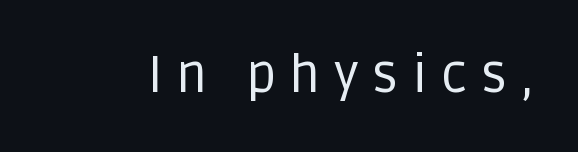
Q: Is the text bold? A: No.
Q: Is the text italic (slanted)? A: No, it is upright.
Q: Is the typeface a serif or a sans-serif typeface? A: Sans-serif.
Q: Is the text underlined? A: No.
Q: Is the spacing between letters normal or unusually wide? A: Unusually wide.
Q: Width (condensed, normal, or wide)? A: Normal.
Q: Stroke contrast? A: Low.
Q: x-height? A: Large.
Q: Monospaced? A: No.
